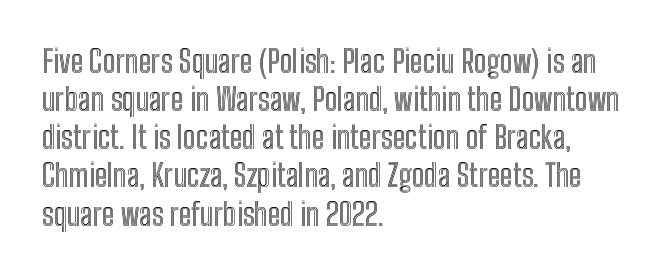
The image shows 31 px condensed type, upright; set left-aligned, line spacing 1.23x, normal letter spacing, not underlined; a medium x-height.
